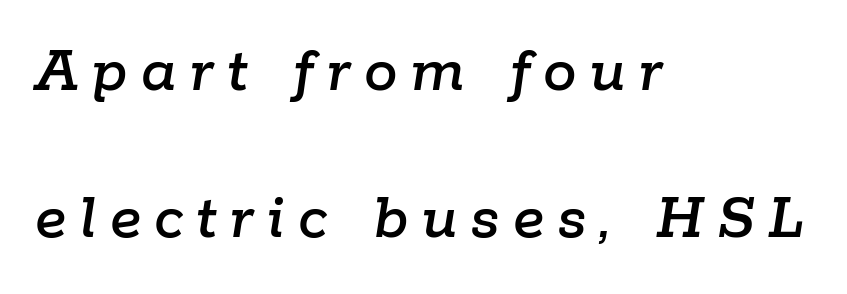
{"italic": "yes", "lean": "right", "slant_degrees": 9, "width": "normal", "stroke_contrast": "low", "x_height": "medium", "monospaced": "no", "underline": "no", "align": "left", "line_spacing": "loose", "line_spacing_ratio": 2.19, "letter_spacing": "wide", "letter_spacing_em": 0.2, "glyph_px": 67}
